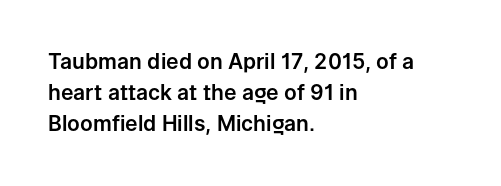
The image shows 21 px text type, upright; set left-aligned, normal line spacing (1.48x), normal letter spacing, not underlined.
